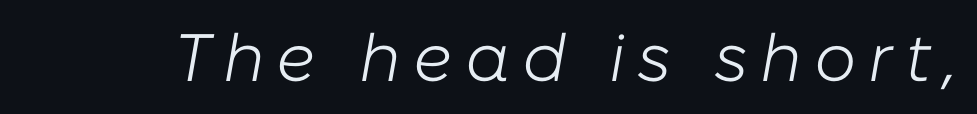
{"italic": "yes", "lean": "right", "slant_degrees": 10, "bold": "no", "weight": "light", "width": "normal", "stroke_contrast": "low", "x_height": "medium", "monospaced": "no", "underline": "no", "glyph_px": 67}
